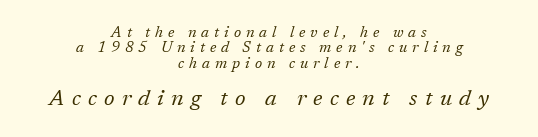
The image shows 22 px text type, italic (leaning right); set centered, tight line spacing (1.02x), unusually wide letter spacing (+0.33 em), not underlined; the second (bottom) block is 1.47x larger.
